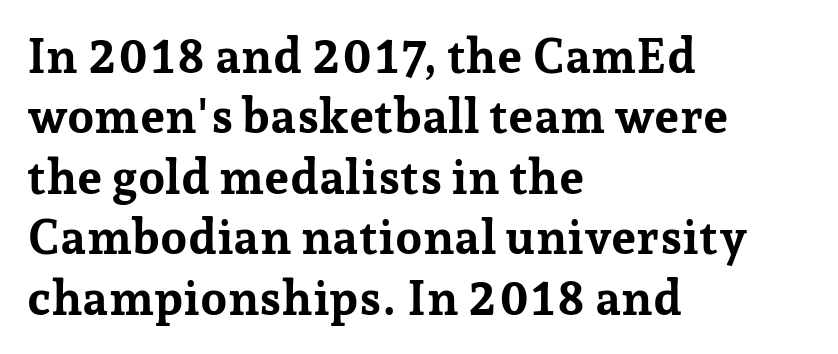
{"serif": "yes", "italic": "no", "bold": "yes", "weight": "bold", "width": "normal", "stroke_contrast": "low", "x_height": "medium", "monospaced": "no", "underline": "no", "align": "left", "line_spacing": "normal", "line_spacing_ratio": 1.26, "letter_spacing": "normal", "letter_spacing_em": 0.0, "glyph_px": 48}
